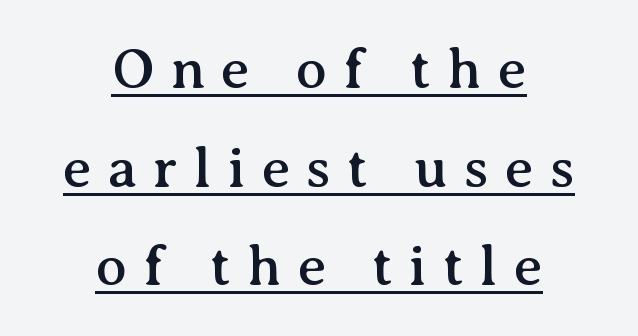
The image shows 57 px serif type, upright; set centered, line spacing 1.73x, unusually wide letter spacing (+0.28 em), underlined; medium stroke contrast and a medium x-height.
